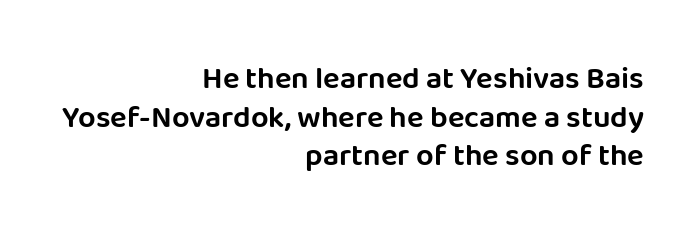
Q: Is the text italic (slanted)? A: No, it is upright.
Q: Is the typeface a serif or a sans-serif typeface? A: Sans-serif.
Q: Is the text underlined? A: No.
Q: How is the paragraph aligned? A: Right-aligned.
Q: Is the spacing between letters normal or unusually wide? A: Normal.
Q: Is the spacing between lines tight, normal or loose? A: Normal.
Q: Width (condensed, normal, or wide)? A: Normal.
Q: Stroke contrast? A: Low.
Q: x-height? A: Large.
Q: Monospaced? A: No.
